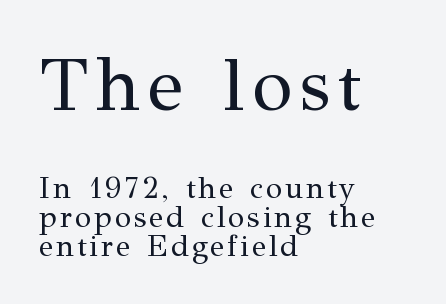
Q: Is the text bold? A: No.
Q: Is the text italic (slanted)? A: No, it is upright.
Q: Is the typeface a serif or a sans-serif typeface? A: Serif.
Q: Is the text underlined? A: No.
Q: How is the paragraph aligned? A: Left-aligned.
Q: Is the spacing between lines tight, normal or loose? A: Tight.
Q: Which block of text is set in a larger size, the first (top) or the second (bottom)? A: The first (top) one.
Q: Width (condensed, normal, or wide)? A: Normal.
Q: Stroke contrast? A: Medium.
Q: x-height? A: Medium.
Q: Monospaced? A: No.
